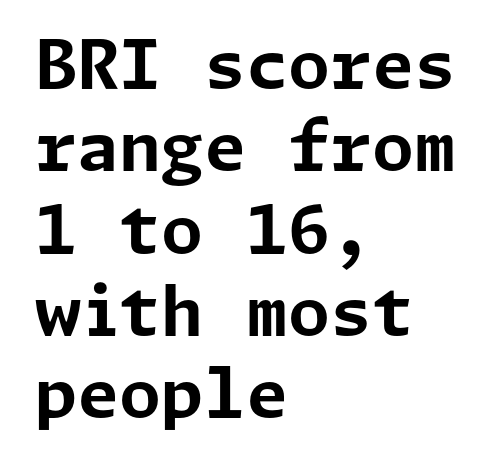
Q: Is the text bold? A: Yes.
Q: Is the text italic (slanted)? A: No, it is upright.
Q: Is the typeface a serif or a sans-serif typeface? A: Sans-serif.
Q: Is the text underlined? A: No.
Q: How is the paragraph aligned? A: Left-aligned.
Q: Is the spacing between letters normal or unusually wide? A: Normal.
Q: Width (condensed, normal, or wide)? A: Normal.
Q: Stroke contrast? A: Low.
Q: x-height? A: Medium.
